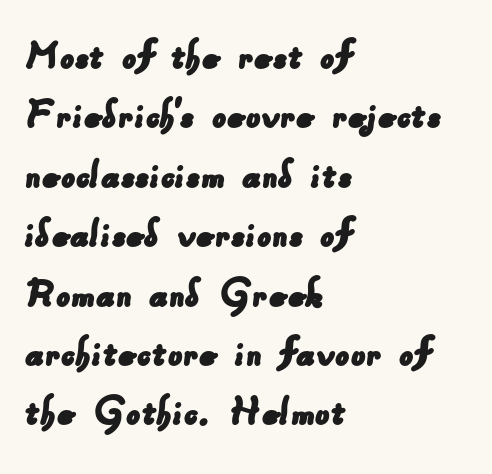
{"serif": "no", "width": "normal", "stroke_contrast": "low", "x_height": "small", "monospaced": "no", "underline": "no", "align": "left", "line_spacing": "normal", "line_spacing_ratio": 1.32, "letter_spacing": "normal", "letter_spacing_em": 0.0, "glyph_px": 45}
